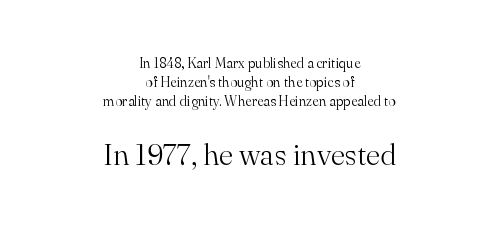
The image shows 30 px light serif type, upright; set centered, normal line spacing (1.36x), normal letter spacing, not underlined; the second (bottom) block is 2.14x larger; medium stroke contrast and a small x-height.
